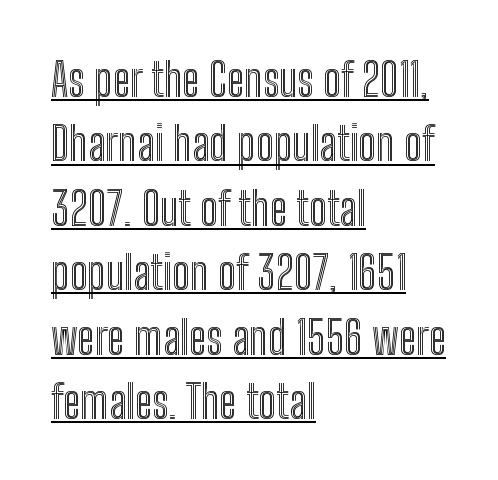
{"italic": "no", "width": "condensed", "x_height": "medium", "monospaced": "no", "underline": "yes", "align": "left", "line_spacing": "normal", "line_spacing_ratio": 1.4, "letter_spacing": "normal", "letter_spacing_em": 0.0, "glyph_px": 46}
